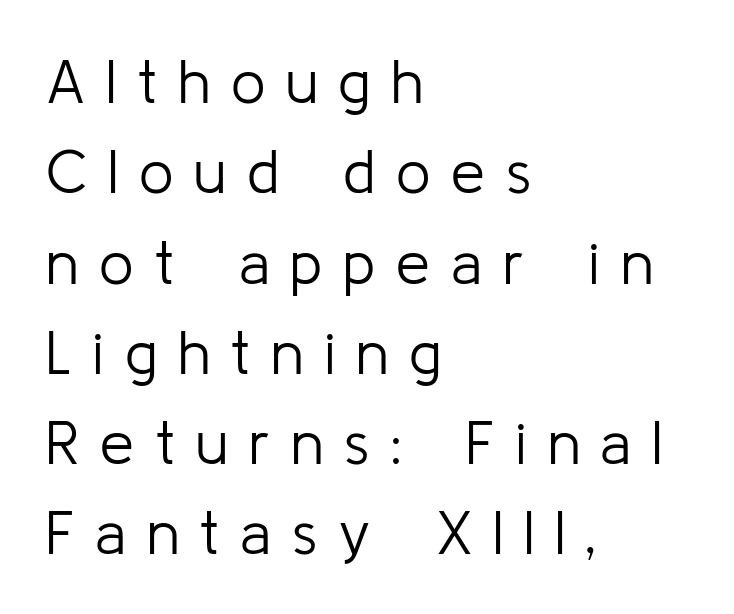
Proportional: the letters do not fall into vertical columns. The font sits on the lighter half of the weight spectrum, regular included. In terms of posture, this sample is upright. Beneath every word, the page is bare.
